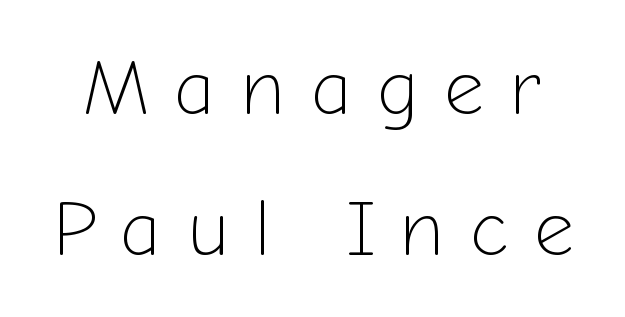
The letterforms sit at book weight or below. The rendering shows plain stroke endings on the letterforms — a sans-serif design. No italicization has been applied; the sample stays upright. Between one letter and the next there's a generous, obvious gap.
